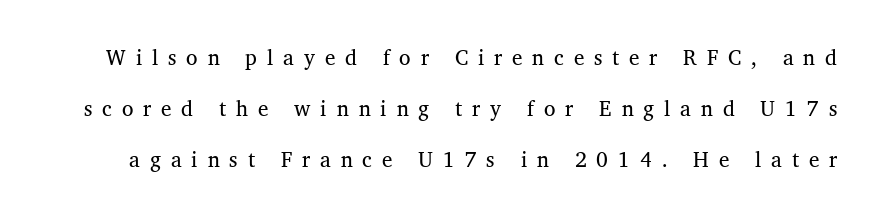
{"bold": "no", "underline": "no", "line_spacing": "loose", "line_spacing_ratio": 2.44, "letter_spacing": "wide", "letter_spacing_em": 0.47, "glyph_px": 21}
